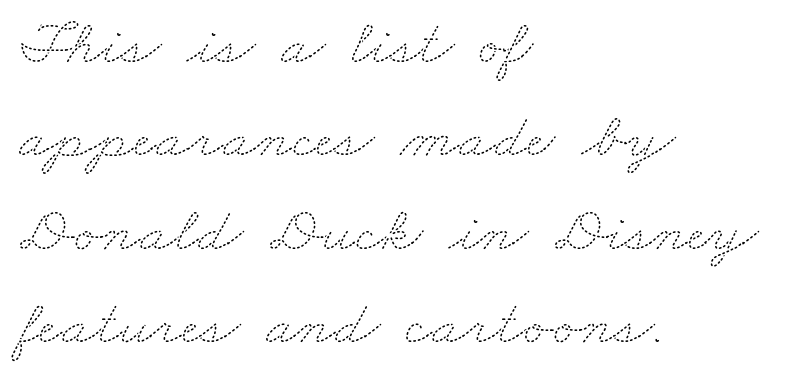
The passage shown is not underscored anywhere. Stems and bowls with no extra thickness — not bold. Between one letter and the next there's only the usual sliver of space. A typesetter would call this proportional, since set widths differ per character. Leftover space on each line is placed entirely after the last word. Leading: standard.
